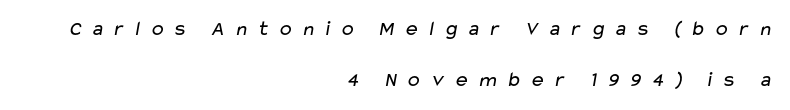
{"bold": "no", "underline": "no", "align": "right", "line_spacing": "loose", "line_spacing_ratio": 2.43, "letter_spacing": "wide", "letter_spacing_em": 0.38, "glyph_px": 21}
